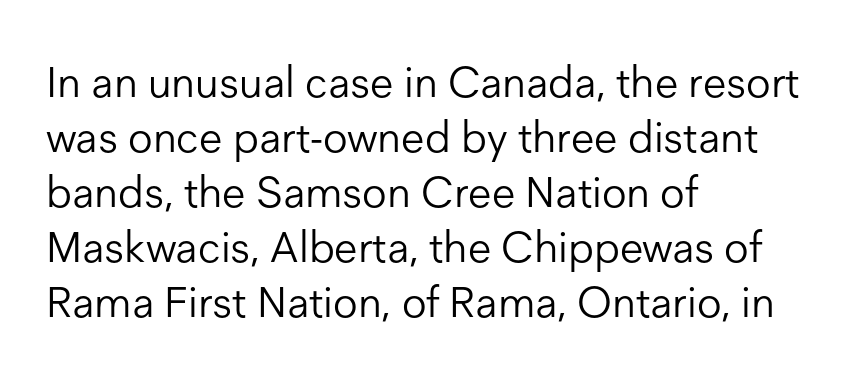
Q: Is the text bold? A: No.
Q: Is the text italic (slanted)? A: No, it is upright.
Q: Is the typeface a serif or a sans-serif typeface? A: Sans-serif.
Q: Is the text underlined? A: No.
Q: How is the paragraph aligned? A: Left-aligned.
Q: Is the spacing between letters normal or unusually wide? A: Normal.
Q: Is the spacing between lines tight, normal or loose? A: Normal.
Q: Width (condensed, normal, or wide)? A: Normal.
Q: Stroke contrast? A: Low.
Q: x-height? A: Medium.
Q: Monospaced? A: No.
